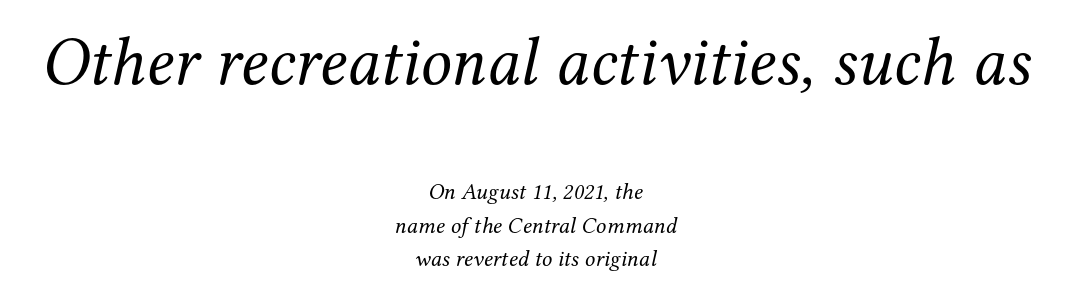
{"serif": "yes", "italic": "yes", "lean": "right", "slant_degrees": 12, "bold": "no", "weight": "regular", "width": "normal", "stroke_contrast": "medium", "x_height": "medium", "monospaced": "no", "underline": "no", "align": "center", "line_spacing": "normal", "line_spacing_ratio": 1.46, "letter_spacing": "normal", "letter_spacing_em": 0.0, "larger_block": "first", "size_ratio": 3.0, "glyph_px": 69}
